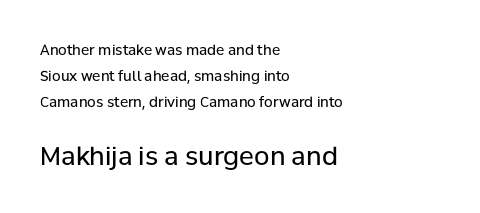
The face used here appears at its bigger size in the lower chunk. Italic? Not at all — the glyphs are vertical. You could call the tracking neutral — neither tight nor loose. Alignment: flush left. Weight: in the light-to-regular range.
